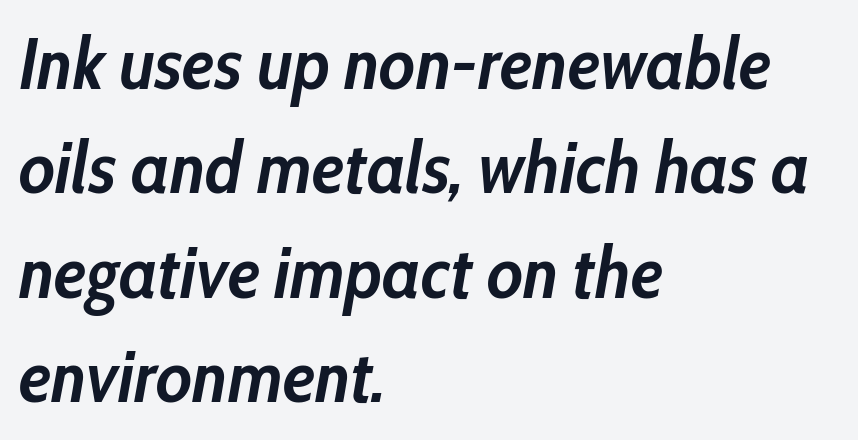
The image shows 72 px semibold, condensed type, italic (leaning right); set left-aligned, normal line spacing (1.45x), normal letter spacing, not underlined; low stroke contrast and a medium x-height.
